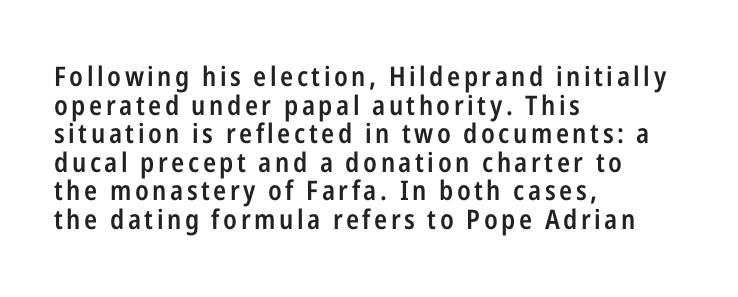
The image shows 27 px text type, upright; set left-aligned, tight line spacing (1.06x), not underlined.
